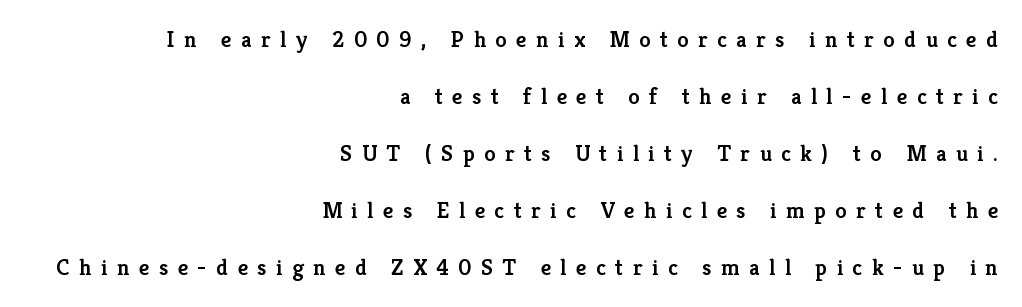
You could only call the tracking loose — the letters float apart. The area under the type is left untouched. The compositor pushed each line to the right boundary. Whoever set this chose breathing room over compactness in the vertical rhythm.
